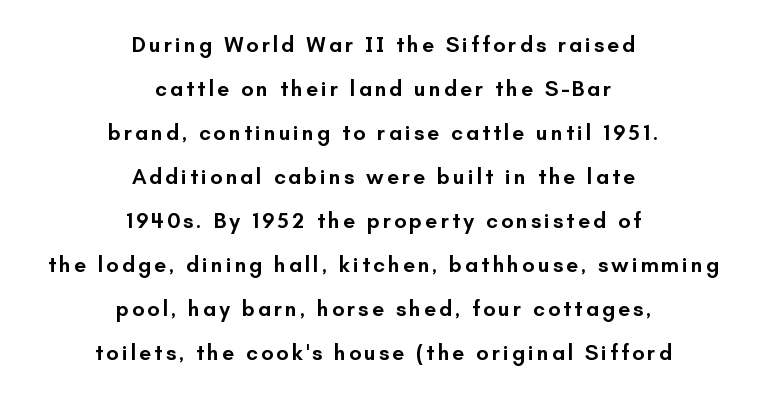
Each glyph is drawn with semibold strokes, heavier than normal yet not fully bold. Alignment: centered. These lines were composed using upright roman letters. What's the leading like? Stretched, with rows far apart.
